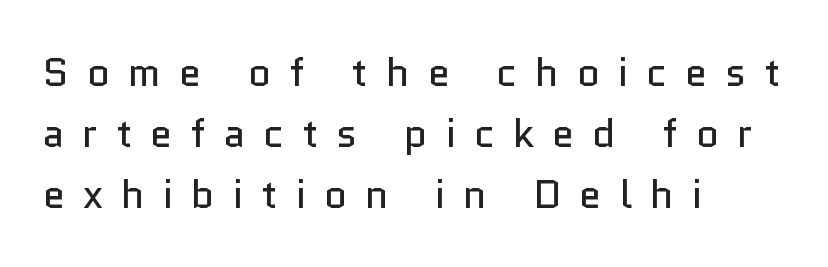
Q: Is the text bold? A: No.
Q: Is the text italic (slanted)? A: No, it is upright.
Q: Is the typeface a serif or a sans-serif typeface? A: Sans-serif.
Q: Is the text underlined? A: No.
Q: How is the paragraph aligned? A: Left-aligned.
Q: Is the spacing between letters normal or unusually wide? A: Unusually wide.
Q: Is the spacing between lines tight, normal or loose? A: Normal.
Q: Width (condensed, normal, or wide)? A: Normal.
Q: Stroke contrast? A: Low.
Q: x-height? A: Medium.
Q: Monospaced? A: No.
